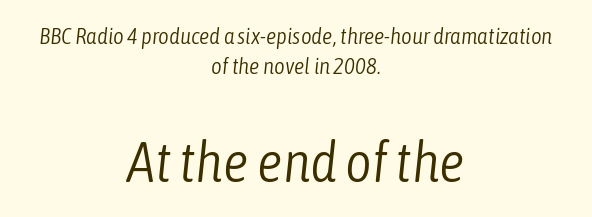
The image shows 57 px light, condensed type, italic (leaning right); set centered, normal line spacing (1.31x), normal letter spacing, not underlined; the second (bottom) block is 2.48x larger; low stroke contrast and a medium x-height.
